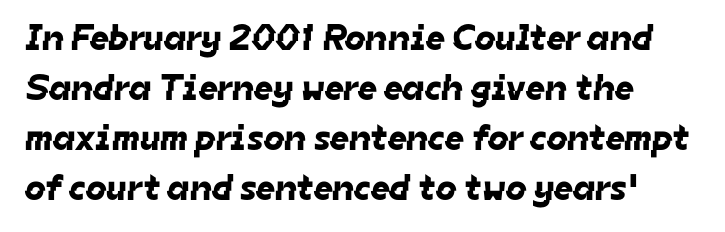
Vertical spacing — default. Spacing verdict: proportional, widths tailored to each character. Teacher's note: observe the even left margin — that is flush-left alignment. Underline: absent.
